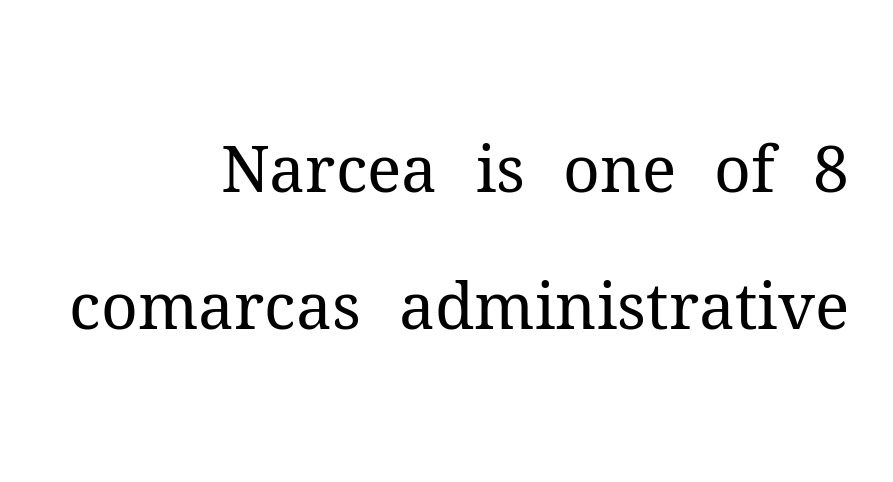
Reading down the column, the eye jumps a long way to each next line. This rendering leaves character spacing at its baseline value. Vertical strokes here are truly vertical. Descenders are the only things crossing below the line. Is the type heavy? It reads as light-to-regular instead. The rendering anchors every line to the right-hand side.
